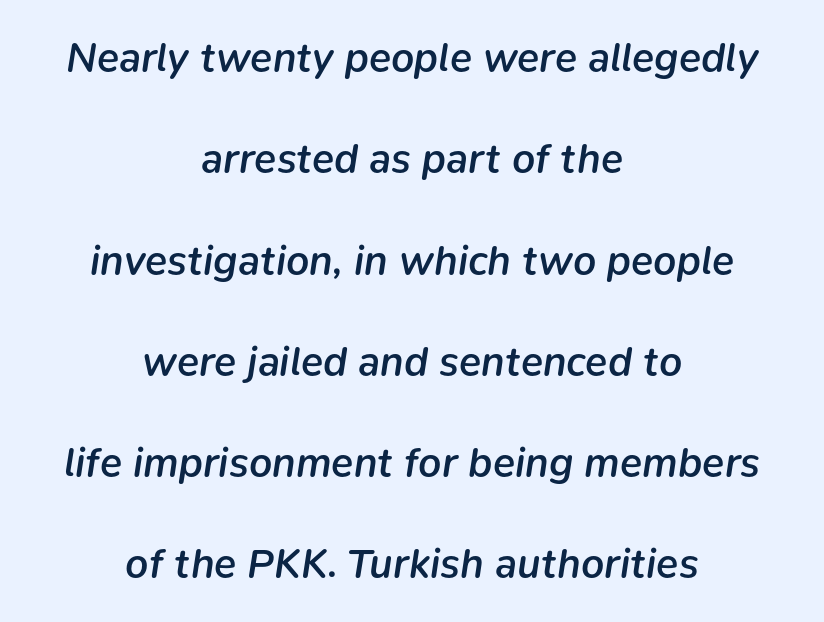
{"italic": "yes", "lean": "right", "slant_degrees": 9, "bold": "semi", "weight": "semibold", "width": "normal", "stroke_contrast": "low", "x_height": "medium", "monospaced": "no", "underline": "no", "align": "center", "line_spacing": "loose", "line_spacing_ratio": 2.47, "letter_spacing": "normal", "letter_spacing_em": 0.0, "glyph_px": 41}
